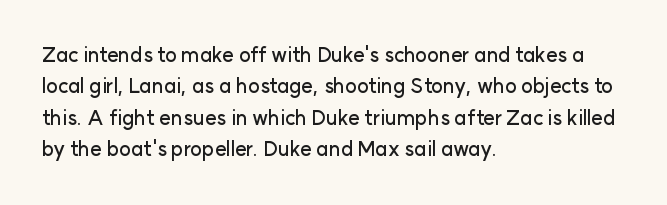
Q: Is the text italic (slanted)? A: No, it is upright.
Q: Is the text underlined? A: No.
Q: How is the paragraph aligned? A: Left-aligned.
Q: Is the spacing between letters normal or unusually wide? A: Normal.
Q: Is the spacing between lines tight, normal or loose? A: Normal.
